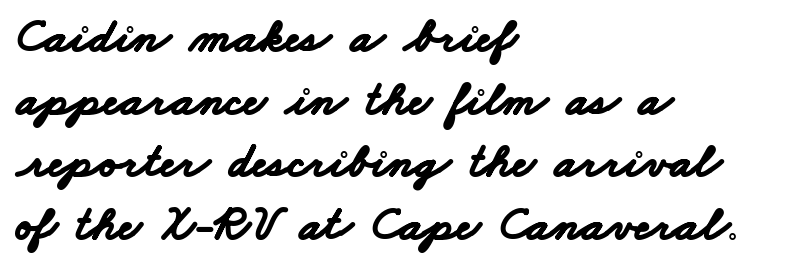
The gap between lines stays unmarked. Nobody touched the tracking dial on this one. You'd pick this weight for a headline — it's a proper bold. These lines are set flush left with a ragged right edge. The lines sit at an ordinary, default distance from one another. Check where the strokes stop: nothing finishes them off — pure sans.
